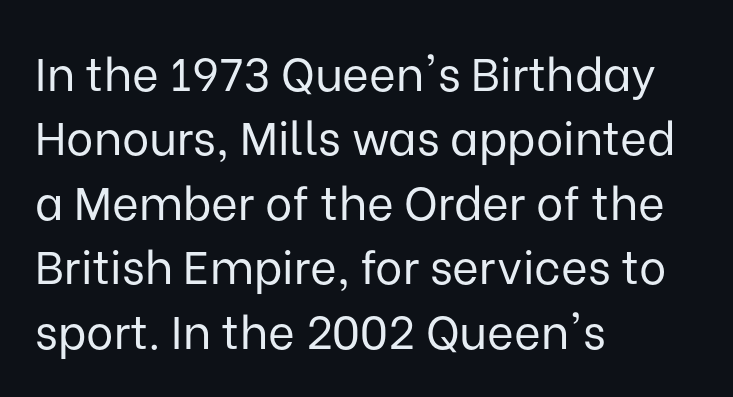
{"serif": "no", "italic": "no", "bold": "no", "weight": "regular", "width": "normal", "stroke_contrast": "low", "x_height": "medium", "monospaced": "no", "underline": "no", "align": "left", "line_spacing": "normal", "line_spacing_ratio": 1.4, "letter_spacing": "normal", "letter_spacing_em": 0.0, "glyph_px": 46}
